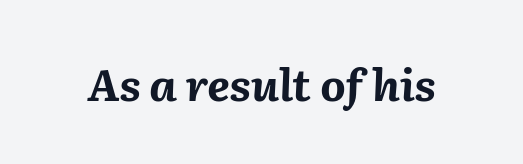
{"italic": "yes", "lean": "right", "slant_degrees": 2, "bold": "yes", "weight": "bold", "width": "normal", "stroke_contrast": "medium", "x_height": "medium", "monospaced": "no", "underline": "no", "letter_spacing": "normal", "letter_spacing_em": 0.0, "glyph_px": 44}
